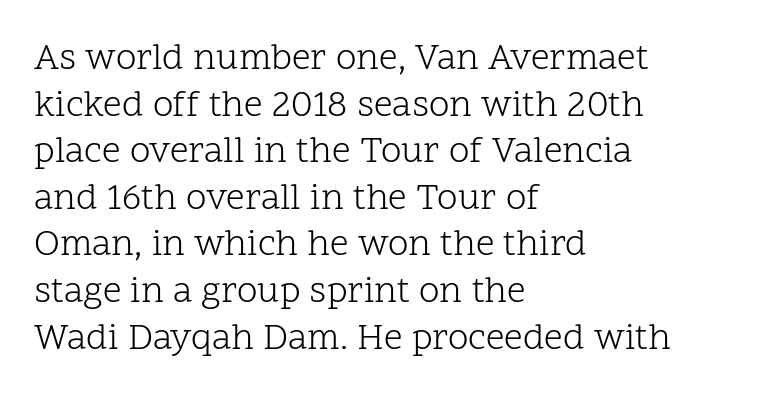
Q: Is the text bold? A: No.
Q: Is the text italic (slanted)? A: No, it is upright.
Q: Is the typeface a serif or a sans-serif typeface? A: Serif.
Q: Is the text underlined? A: No.
Q: How is the paragraph aligned? A: Left-aligned.
Q: Is the spacing between letters normal or unusually wide? A: Normal.
Q: Is the spacing between lines tight, normal or loose? A: Normal.
Q: Width (condensed, normal, or wide)? A: Normal.
Q: Stroke contrast? A: Low.
Q: x-height? A: Medium.
Q: Monospaced? A: No.
